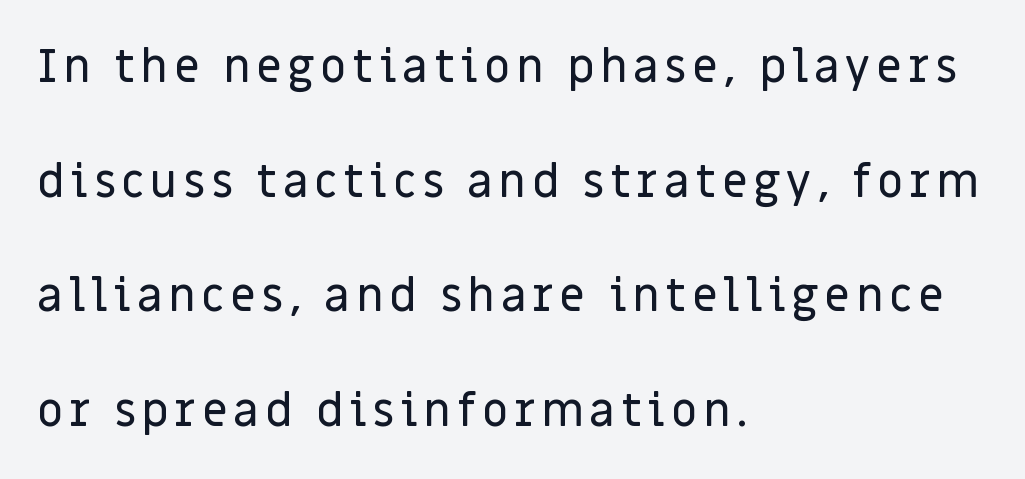
Visually the block forms a straight wall on the left and a jagged coastline on the right. A sans-serif font was chosen for this passage. Here the designer chose a conventional face with non-uniform glyph widths. A bare baseline throughout the passage. Widely set lines give the paragraph a tall, airy silhouette. You can tell it's not italic because the verticals are truly vertical.
